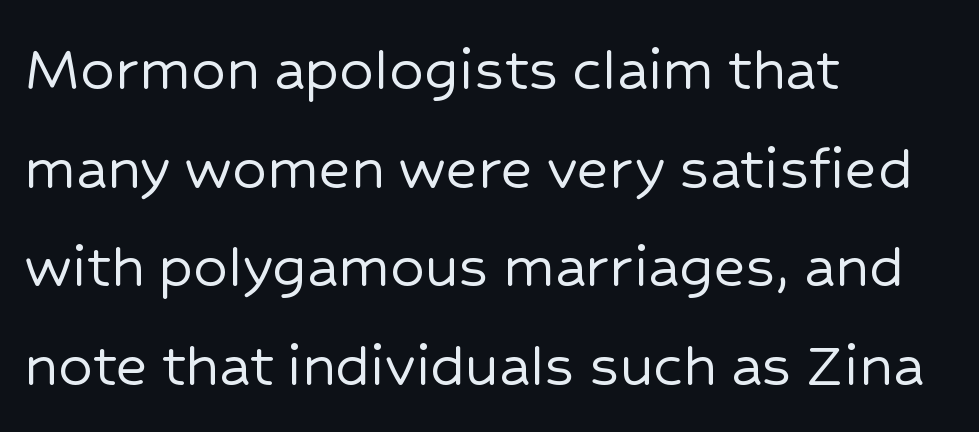
{"serif": "no", "italic": "no", "width": "normal", "stroke_contrast": "low", "x_height": "medium", "monospaced": "no", "underline": "no", "align": "left", "line_spacing": "normal", "line_spacing_ratio": 1.45, "letter_spacing": "normal", "letter_spacing_em": 0.0, "glyph_px": 68}
